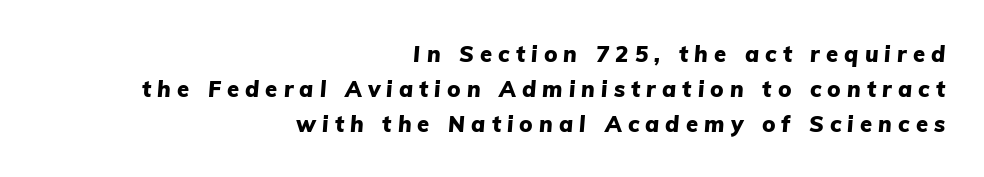
{"italic": "yes", "lean": "right", "slant_degrees": 5, "bold": "yes", "underline": "no", "align": "right", "line_spacing": "normal", "line_spacing_ratio": 1.59, "letter_spacing": "wide", "letter_spacing_em": 0.28, "glyph_px": 22}
